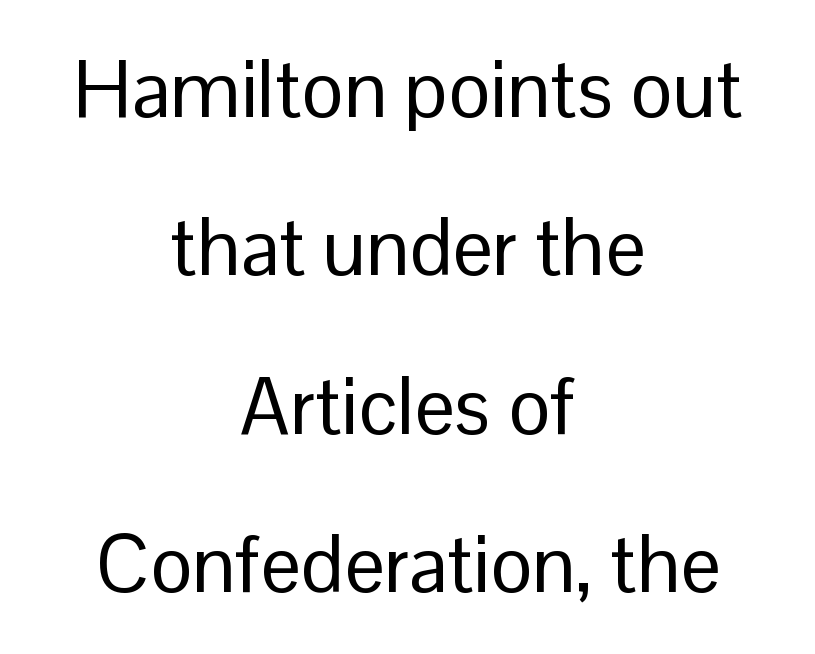
{"serif": "no", "italic": "no", "bold": "no", "weight": "regular", "width": "normal", "stroke_contrast": "low", "x_height": "medium", "monospaced": "no", "underline": "no", "align": "center", "line_spacing": "loose", "line_spacing_ratio": 1.98, "letter_spacing": "normal", "letter_spacing_em": 0.0, "glyph_px": 80}
